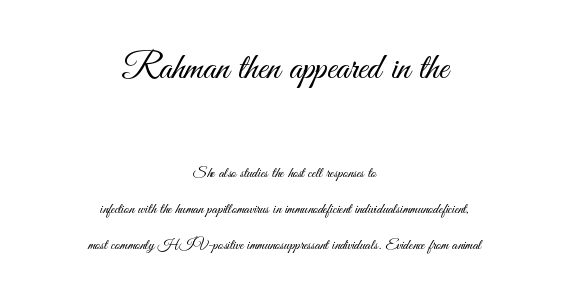
Q: Is the text bold? A: No.
Q: Is the text italic (slanted)? A: Yes.
Q: Is the typeface a serif or a sans-serif typeface? A: Sans-serif.
Q: Is the text underlined? A: No.
Q: How is the paragraph aligned? A: Centered.
Q: Is the spacing between letters normal or unusually wide? A: Normal.
Q: Is the spacing between lines tight, normal or loose? A: Loose.
Q: Which block of text is set in a larger size, the first (top) or the second (bottom)? A: The first (top) one.
Q: Width (condensed, normal, or wide)? A: Condensed.
Q: Stroke contrast? A: Medium.
Q: x-height? A: Small.
Q: Monospaced? A: No.
